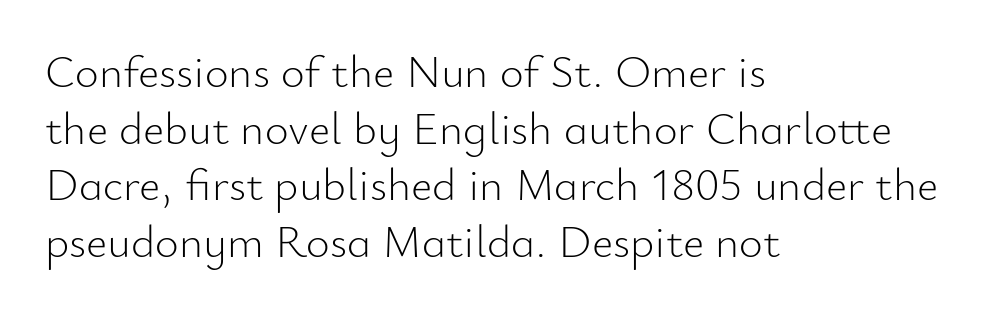
The image shows 46 px light sans-serif type, upright; set left-aligned, line spacing 1.23x, normal letter spacing, not underlined; low stroke contrast and a small x-height.
